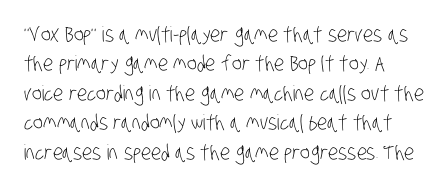
Glance below the letters and you will spot only blank space. Students, note that the glyphs here touch the page at normal intervals. The typesetting does not lean heavy: it is not bold. What's the leading like? Ordinary, nothing unusual.
